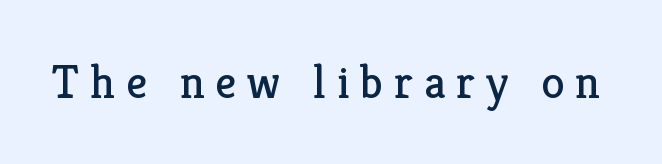
The image shows 47 px regular-weight serif type, upright; set unusually wide letter spacing (+0.23 em), not underlined; low stroke contrast and a medium x-height.
